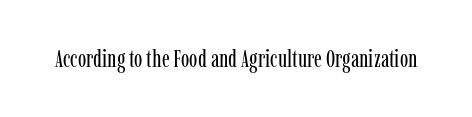
The rendering keeps characters at their native spacing. The font sits on the lighter half of the weight spectrum, regular included. Quick note: underline off. Is there any slant? The stems are plumb.
